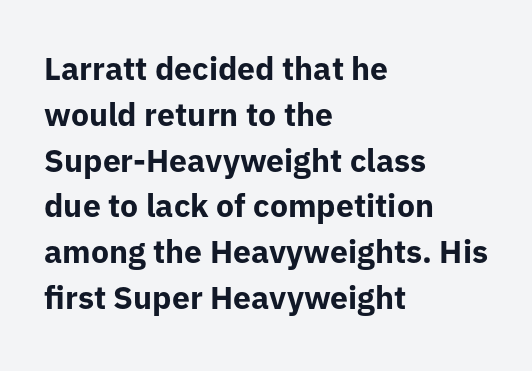
{"serif": "no", "italic": "no", "bold": "yes", "weight": "bold", "width": "normal", "stroke_contrast": "low", "x_height": "medium", "monospaced": "no", "underline": "no", "align": "left", "line_spacing": "normal", "line_spacing_ratio": 1.43, "letter_spacing": "normal", "letter_spacing_em": 0.0, "glyph_px": 32}
